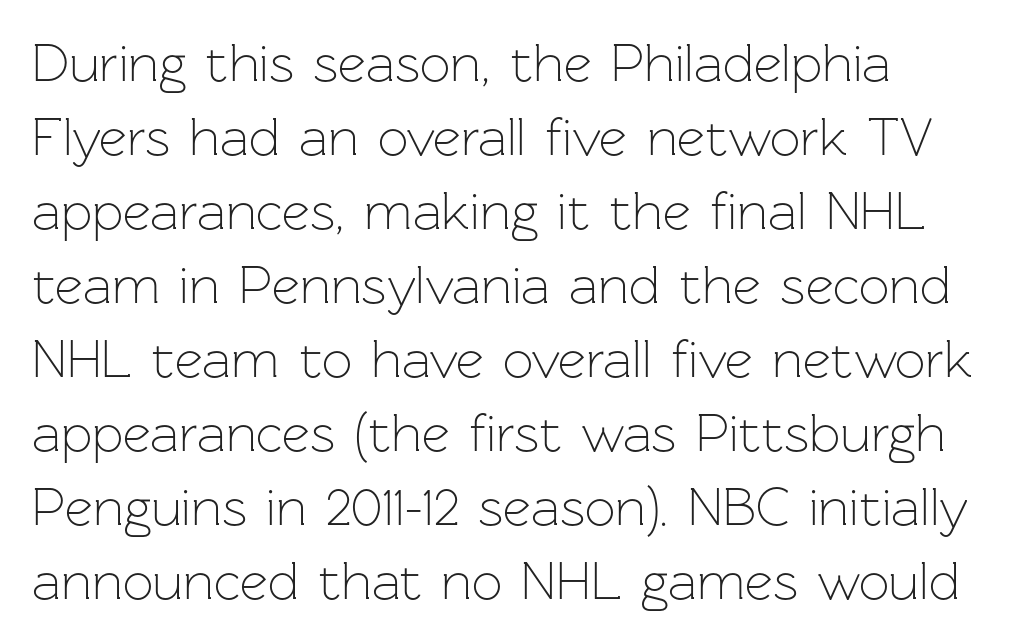
The image shows 54 px light sans-serif type, upright; set normal line spacing (1.37x), normal letter spacing, not underlined; low stroke contrast and a medium x-height.
